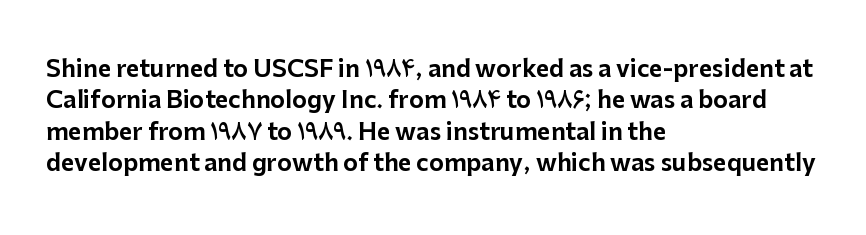
Q: Is the text italic (slanted)? A: No, it is upright.
Q: Is the text underlined? A: No.
Q: How is the paragraph aligned? A: Left-aligned.
Q: Is the spacing between letters normal or unusually wide? A: Normal.
Q: Is the spacing between lines tight, normal or loose? A: Normal.
